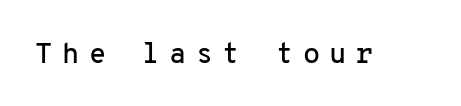
The image shows 28 px sans-serif type, upright, monospaced; set unusually wide letter spacing (+0.34 em), not underlined; low stroke contrast and a medium x-height.
